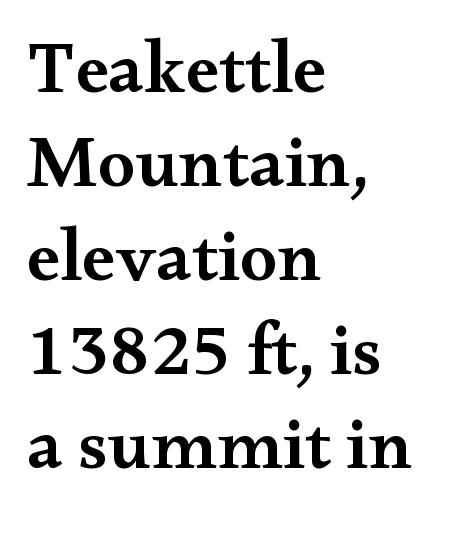
The image shows 74 px semibold, wide serif type, upright; set left-aligned, normal line spacing (1.27x), normal letter spacing, not underlined; medium stroke contrast and a small x-height.
